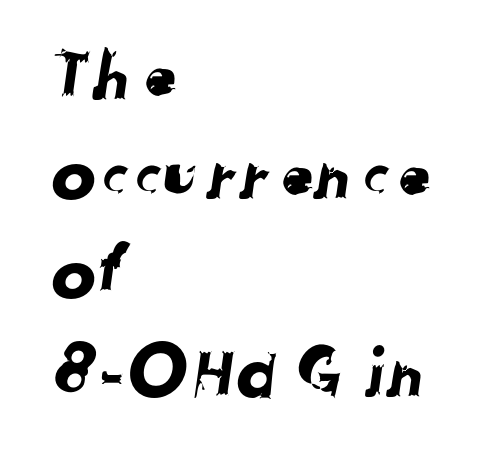
Q: Is the typeface a serif or a sans-serif typeface? A: Sans-serif.
Q: Is the text underlined? A: No.
Q: How is the paragraph aligned? A: Left-aligned.
Q: Is the spacing between letters normal or unusually wide? A: Normal.
Q: Is the spacing between lines tight, normal or loose? A: Normal.
Q: Width (condensed, normal, or wide)? A: Normal.
Q: Stroke contrast? A: Low.
Q: x-height? A: Medium.
Q: Monospaced? A: No.
